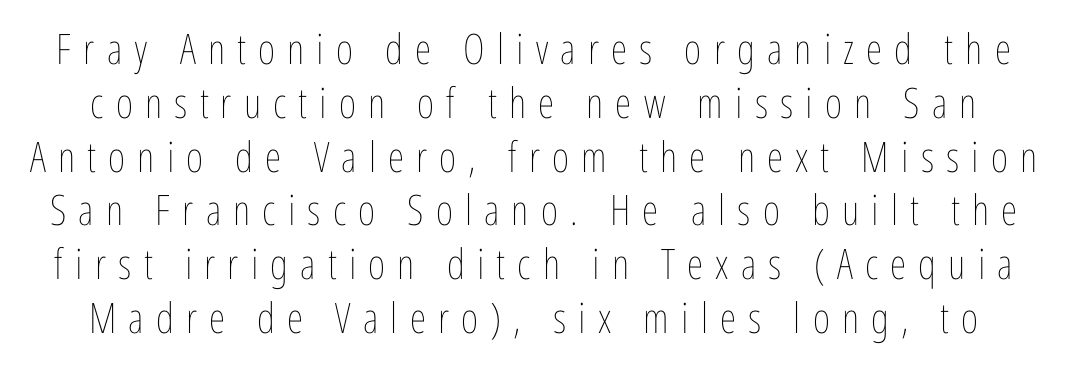
The image shows 42 px thin, condensed type, upright; set normal line spacing (1.28x), unusually wide letter spacing (+0.29 em), not underlined; low stroke contrast and a medium x-height.
